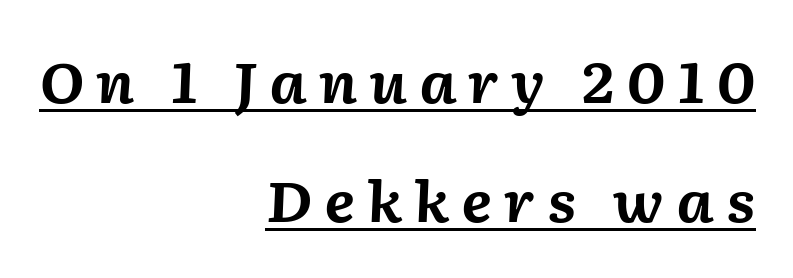
{"italic": "yes", "lean": "right", "slant_degrees": 2, "bold": "yes", "weight": "bold", "width": "normal", "stroke_contrast": "medium", "x_height": "medium", "monospaced": "no", "underline": "yes", "align": "right", "line_spacing": "loose", "line_spacing_ratio": 2.17, "letter_spacing": "wide", "letter_spacing_em": 0.21, "glyph_px": 55}
